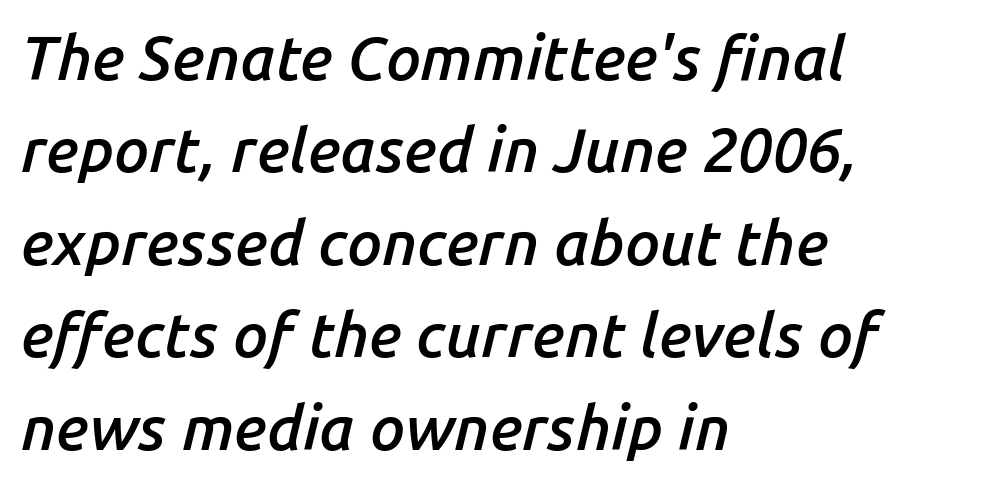
What's the leading like? Ordinary, nothing unusual. How heavy is the stroke? Medium-heavy — a semibold, shy of bold. Each letter keeps its own natural width here, so spacing adapts to shape. Quick note: underline off. Look at the tracking — it's just the regular setting, nothing added. Observe the lean: these are italic letterforms.
